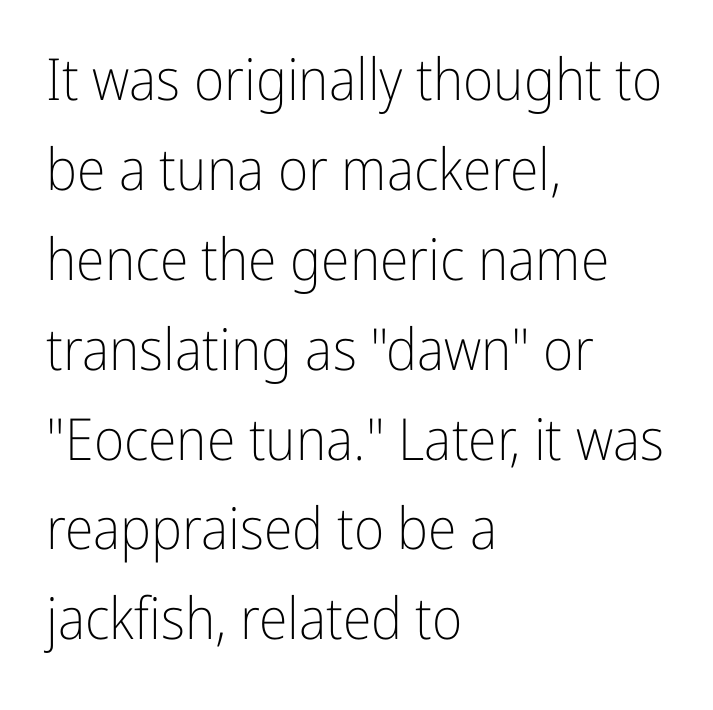
The type sits square on the baseline with zero lean. This sample uses a sans-serif face. How are the letters spaced? Ordinarily, with no added tracking. Proportional: the letters do not fall into vertical columns. Left-aligned paragraph, ragged on the right.
